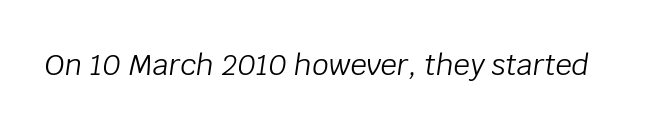
Looks like regular typesetting: each glyph gets only the width it needs. Weight class: somewhere from thin through regular. The specimen omits any rule beneath the text block's lines. How are the letters spaced? Ordinarily, with no added tracking. Every character sits at an angle, as italics do.
